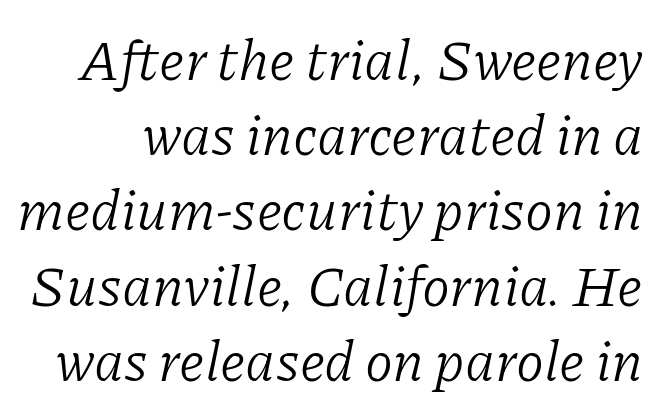
Q: Is the text bold? A: No.
Q: Is the text italic (slanted)? A: Yes, it leans right by about 11 degrees.
Q: Is the typeface a serif or a sans-serif typeface? A: Serif.
Q: Is the text underlined? A: No.
Q: Is the spacing between letters normal or unusually wide? A: Normal.
Q: Is the spacing between lines tight, normal or loose? A: Normal.
Q: Width (condensed, normal, or wide)? A: Normal.
Q: Stroke contrast? A: Low.
Q: x-height? A: Medium.
Q: Monospaced? A: No.
